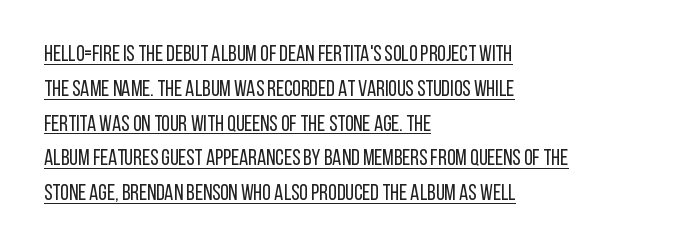
Casual observation: everything's shoved over to the left. No italicization has been applied; the sample stays upright. The block of text has a typical density, with ordinary space between rows. On a weight scale, this lands at 450 or below.
